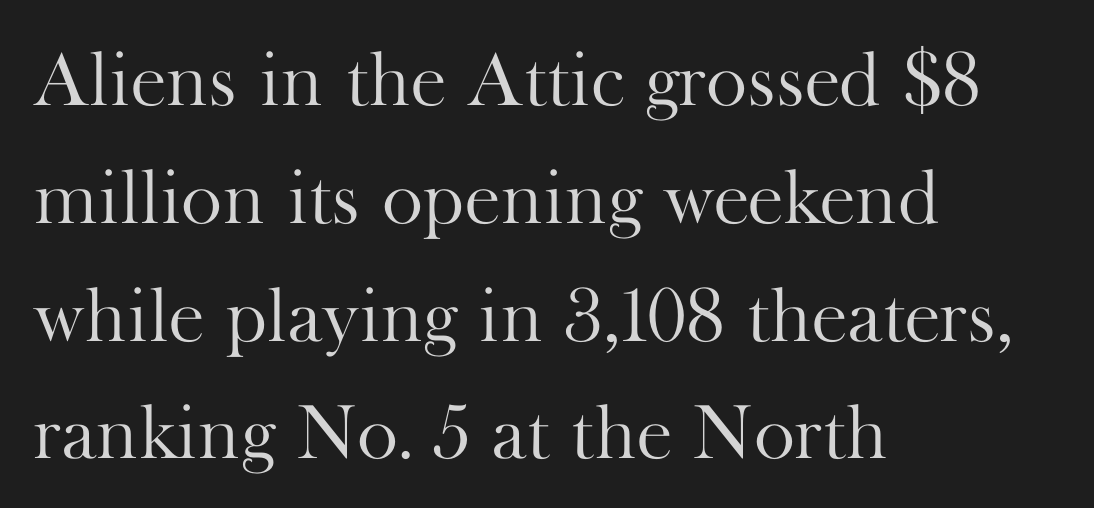
The rendering anchors every line to the left-hand side. Decoration check: the copy has no underline. The block of text has a typical density, with ordinary space between rows. The rendering keeps characters at their native spacing. Note the varied advance widths — an 'i' is clearly narrower than an 'm'.
